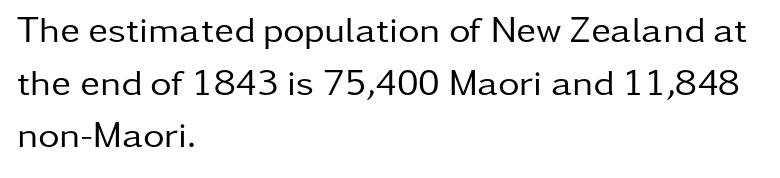
The image shows 37 px regular-weight sans-serif type, upright; set left-aligned, normal line spacing (1.42x), normal letter spacing, not underlined; low stroke contrast and a medium x-height.
